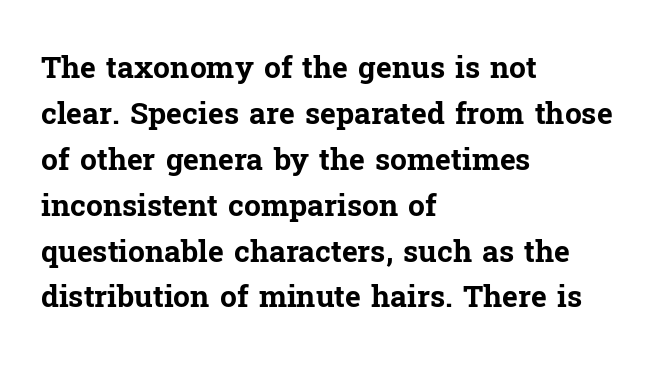
Q: Is the text bold? A: Yes.
Q: Is the text italic (slanted)? A: No, it is upright.
Q: Is the typeface a serif or a sans-serif typeface? A: Serif.
Q: Is the text underlined? A: No.
Q: How is the paragraph aligned? A: Left-aligned.
Q: Is the spacing between letters normal or unusually wide? A: Normal.
Q: Is the spacing between lines tight, normal or loose? A: Normal.
Q: Width (condensed, normal, or wide)? A: Normal.
Q: Stroke contrast? A: Low.
Q: x-height? A: Medium.
Q: Monospaced? A: No.
